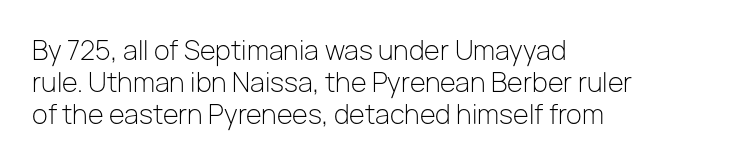
No letter is thick-stroked: the sample isn't bold. The lettering stays uniformly vertical, giving the passage a roman look. This sample uses plain, unmodified letter spacing. These lines stack with their left ends in a neat column. The gap between lines stays unmarked.
